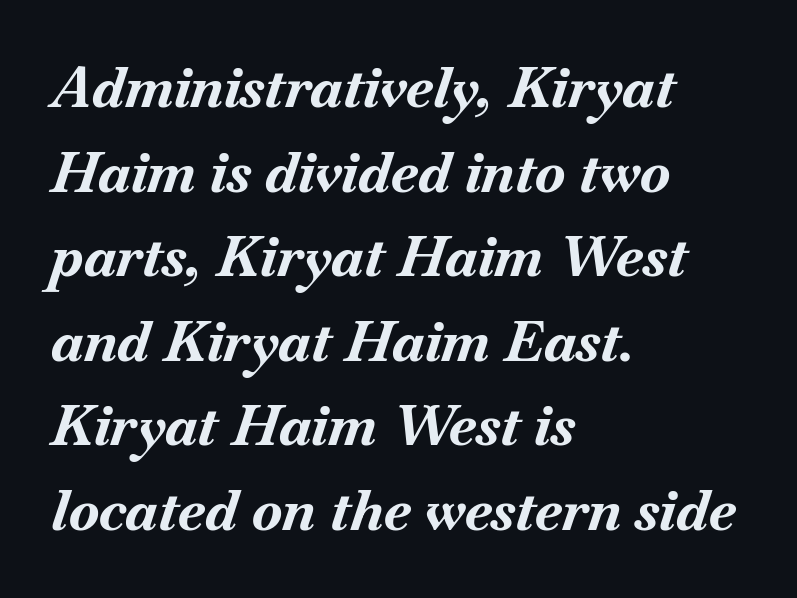
Each letter keeps its own natural width here, so spacing adapts to shape. Only glyphs here, with clear space below each row. Alignment: flush left. Designer's note — italics engaged.
